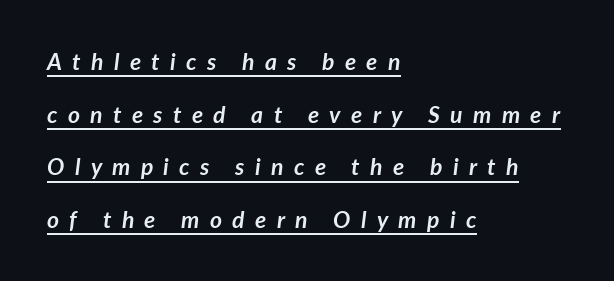
{"italic": "yes", "lean": "right", "slant_degrees": 7, "bold": "yes", "underline": "yes", "align": "left", "line_spacing": "loose", "line_spacing_ratio": 2.29, "letter_spacing": "wide", "letter_spacing_em": 0.45, "glyph_px": 23}
